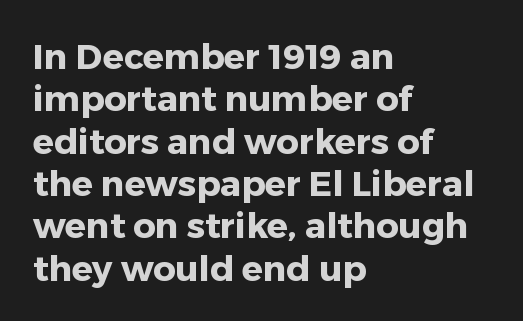
The image shows 35 px heavy sans-serif type, upright; set left-aligned, line spacing 1.21x, normal letter spacing, not underlined; low stroke contrast and a medium x-height.
